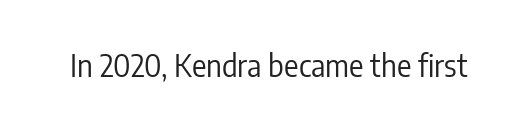
Think of a printed novel: that variable character pitch is what you see here. Are there feet on the stems? There aren't — it's a sans. The passage shown is not underscored anywhere. Ascenders rise straight up at ninety degrees.
